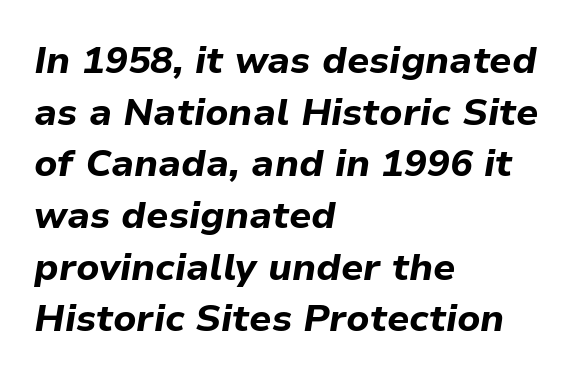
Q: Is the text bold? A: Yes.
Q: Is the text italic (slanted)? A: Yes, it leans right by about 9 degrees.
Q: Is the text underlined? A: No.
Q: How is the paragraph aligned? A: Left-aligned.
Q: Is the spacing between letters normal or unusually wide? A: Normal.
Q: Is the spacing between lines tight, normal or loose? A: Normal.
Q: Width (condensed, normal, or wide)? A: Normal.
Q: Stroke contrast? A: Low.
Q: x-height? A: Medium.
Q: Monospaced? A: No.
